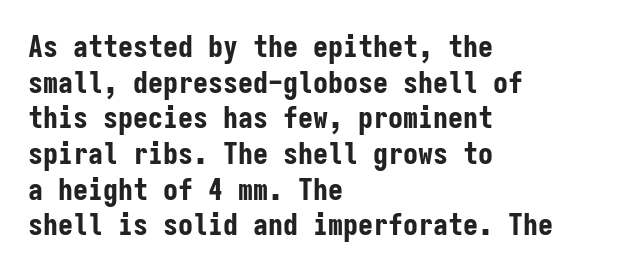
{"serif": "no", "italic": "no", "bold": "yes", "weight": "bold", "width": "condensed", "stroke_contrast": "low", "x_height": "medium", "monospaced": "yes", "underline": "no", "align": "left", "line_spacing_ratio": 1.19, "letter_spacing": "normal", "letter_spacing_em": 0.0, "glyph_px": 30}
